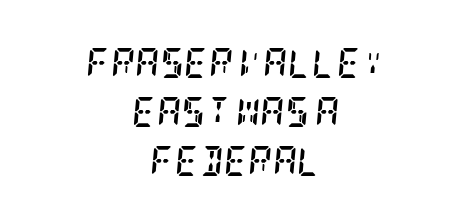
{"serif": "yes", "italic": "yes", "lean": "right", "slant_degrees": 5, "bold": "yes", "weight": "semibold", "width": "condensed", "stroke_contrast": "low", "x_height": "large", "underline": "no", "align": "center", "line_spacing": "normal", "line_spacing_ratio": 1.63, "letter_spacing": "normal", "letter_spacing_em": 0.0, "glyph_px": 30}
